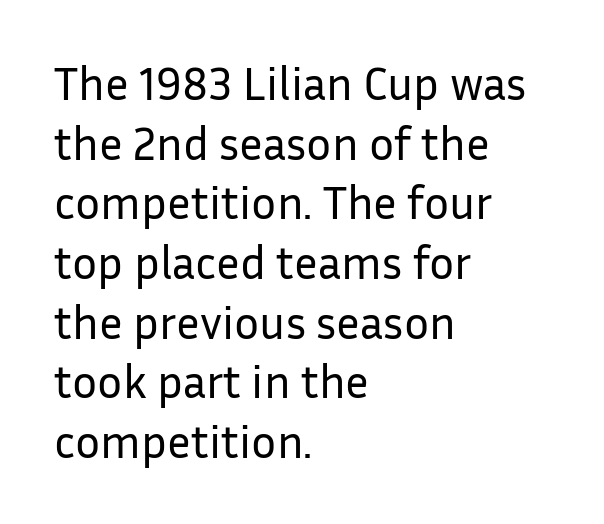
The image shows 47 px regular-weight sans-serif type, upright; set left-aligned, normal line spacing (1.27x), normal letter spacing, not underlined; low stroke contrast and a medium x-height.
